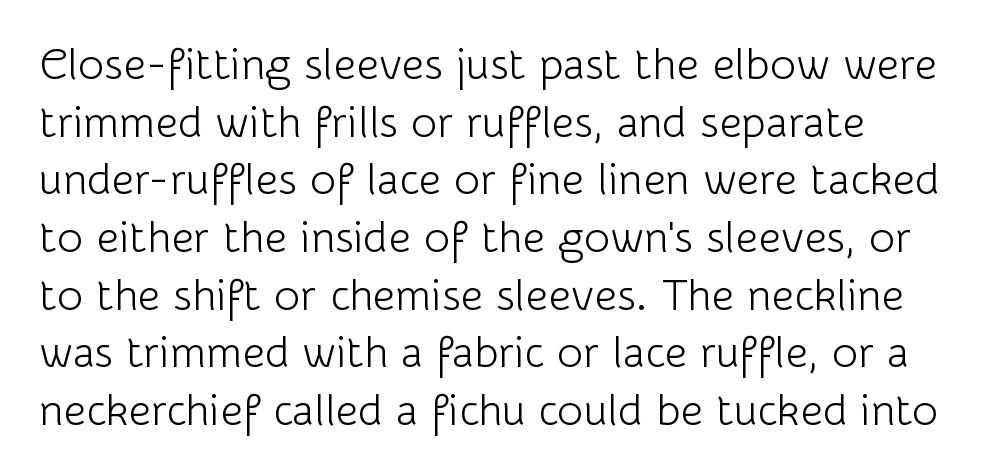
{"serif": "no", "italic": "no", "bold": "no", "weight": "light", "width": "normal", "stroke_contrast": "low", "x_height": "medium", "monospaced": "no", "underline": "no", "line_spacing": "normal", "line_spacing_ratio": 1.31, "letter_spacing": "normal", "letter_spacing_em": 0.0, "glyph_px": 44}
